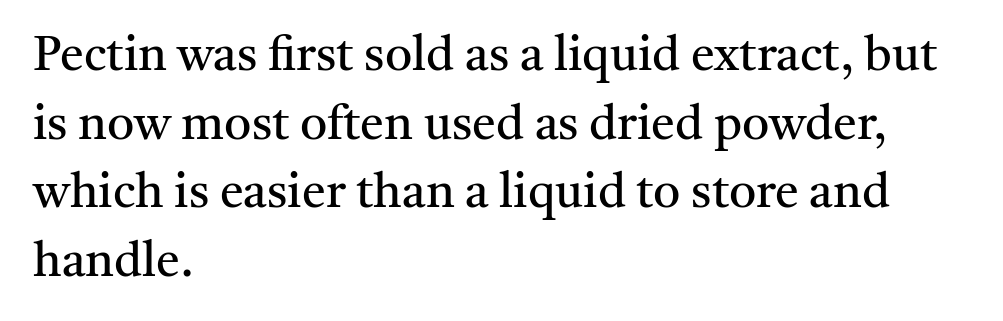
Rendered with straight, roman letterforms. Is this a heavy cut? Hardly; it is regular or lighter. Is there much room between lines? A standard amount, neither cramped nor airy. Varying glyph widths throughout — classic text-font behaviour.
